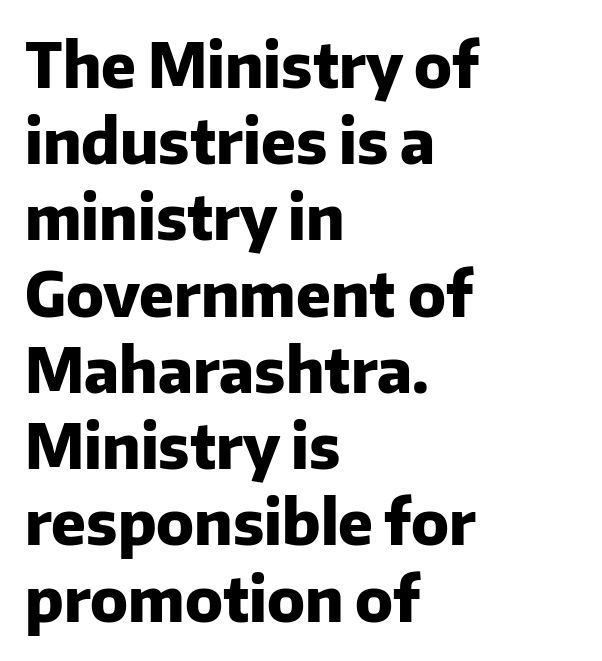
Line beginnings align vertically; line endings do not. Strokes here are thick enough to call this a true bold. Plain, unruled lines of type. The lettering holds an erect, upright posture throughout.
